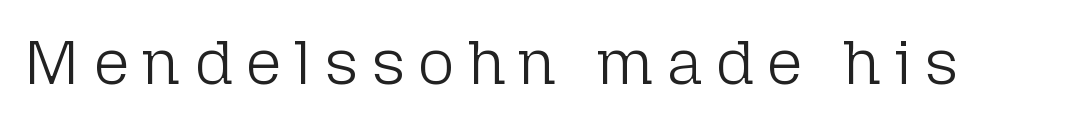
Character widths vary here, with narrow letters taking less room than wide ones. No extra ink here — the face is not bold. These lines have a slow, spaced-out rhythm from letter to letter. The letters carry no serifs — their stems end cleanly without finishing strokes.
